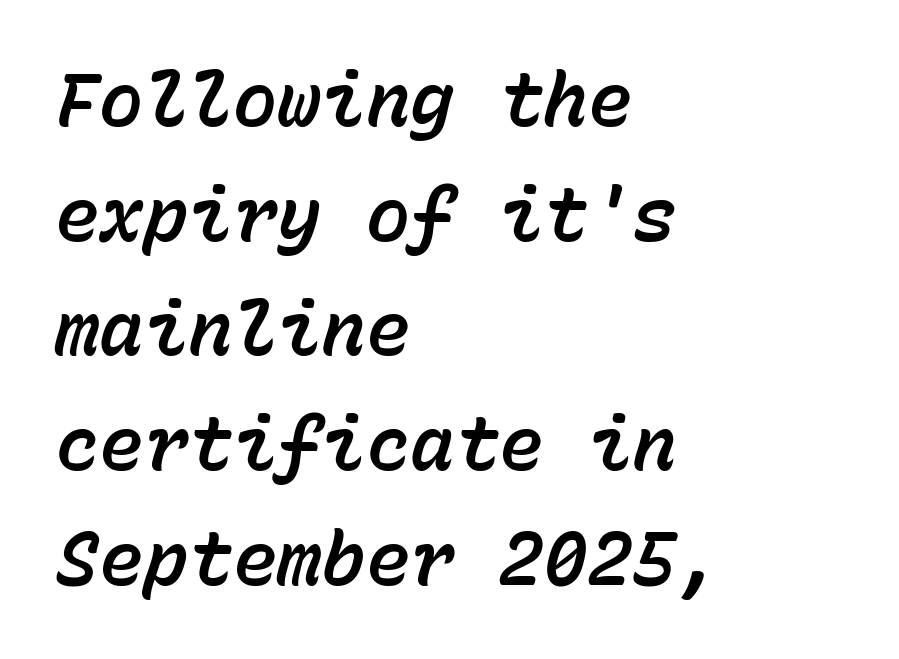
If you measured baseline to baseline, you'd find a middling distance. The whole block is typeset with a tilt. In CSS terms this would be text-align: left. Default kerning and tracking; the words read as compact shapes. Spacing verdict: monospaced, one width for all characters. The strip under each line holds only bare page.
